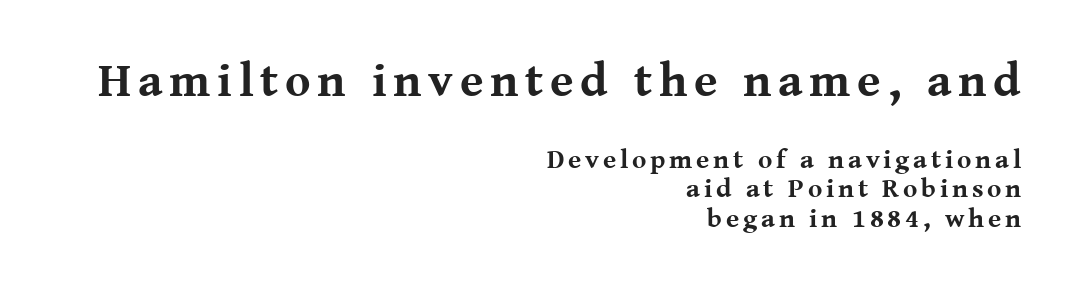
The image shows 48 px bold serif type, upright; set right-aligned, tight line spacing (1.08x), not underlined; the first (top) block is 1.78x larger; medium stroke contrast and a medium x-height.
